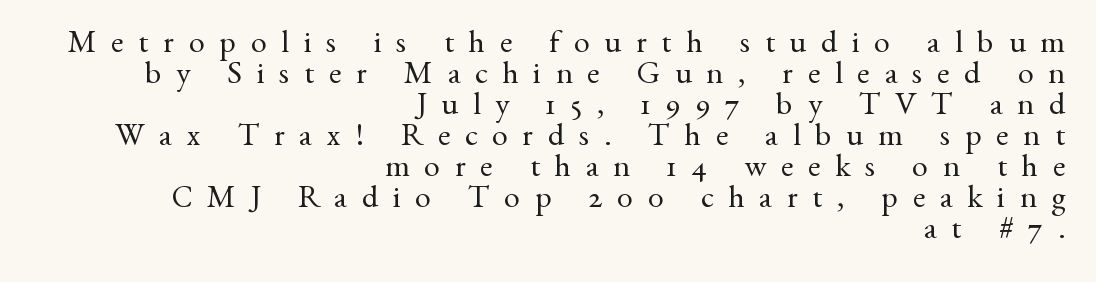
Q: Is the text bold? A: No.
Q: Is the text italic (slanted)? A: No, it is upright.
Q: Is the typeface a serif or a sans-serif typeface? A: Serif.
Q: Is the text underlined? A: No.
Q: How is the paragraph aligned? A: Right-aligned.
Q: Is the spacing between letters normal or unusually wide? A: Unusually wide.
Q: Is the spacing between lines tight, normal or loose? A: Tight.
Q: Width (condensed, normal, or wide)? A: Normal.
Q: Stroke contrast? A: Medium.
Q: x-height? A: Small.
Q: Monospaced? A: No.
